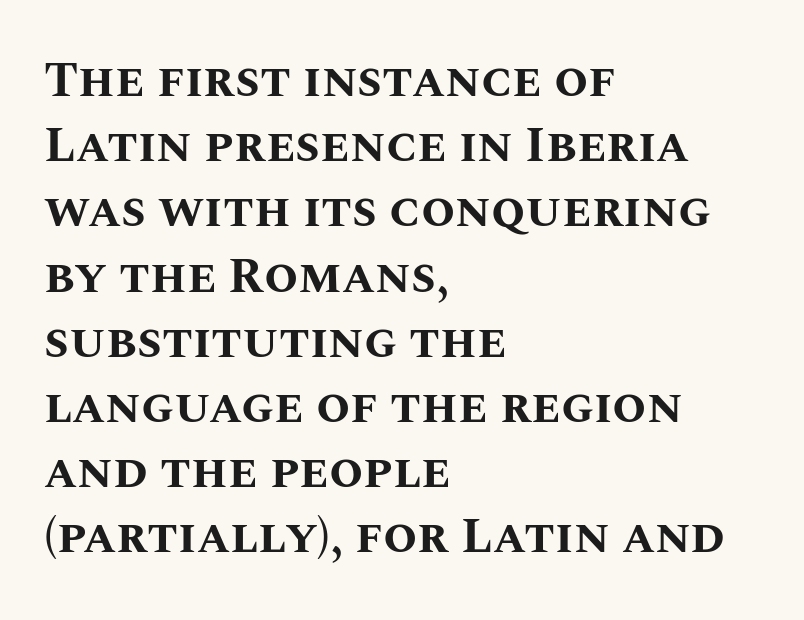
{"italic": "no", "bold": "yes", "weight": "bold", "width": "normal", "stroke_contrast": "medium", "x_height": "large", "monospaced": "no", "underline": "no", "align": "left", "line_spacing": "normal", "line_spacing_ratio": 1.33, "letter_spacing": "normal", "letter_spacing_em": 0.0, "glyph_px": 49}
